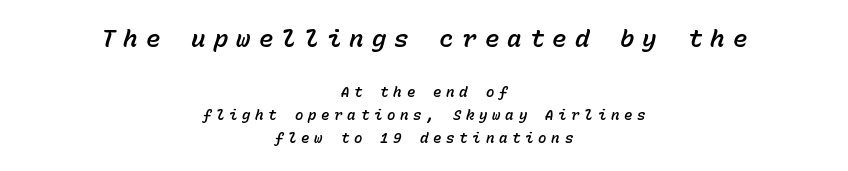
The type is letterspaced generously, with wide tracking. The block of text has a typical density, with ordinary space between rows. Only glyphs here, with clear space below each row. Characters are canted at an angle relative to the baseline's perpendicular. The letters in the upper block stand taller than those in the block below.
